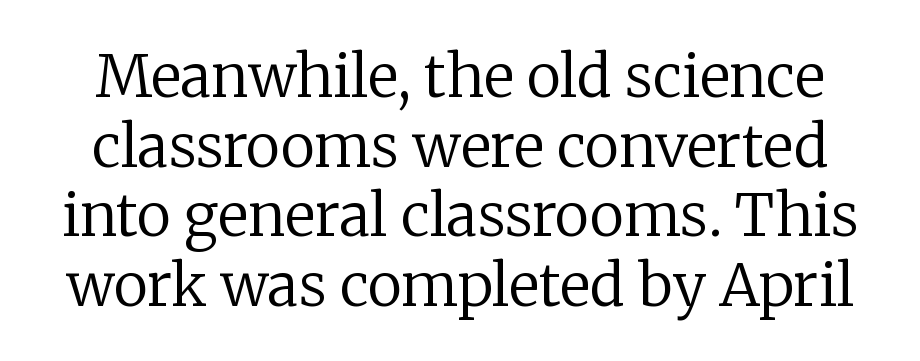
The zone under the glyphs is completely vacant. Tracking value appears to be zero — textbook default spacing. These lines were composed using upright roman letters. The typeface has the unassuming heft of standard copy or less. Proportional: the letters do not fall into vertical columns. Classification — serif.
